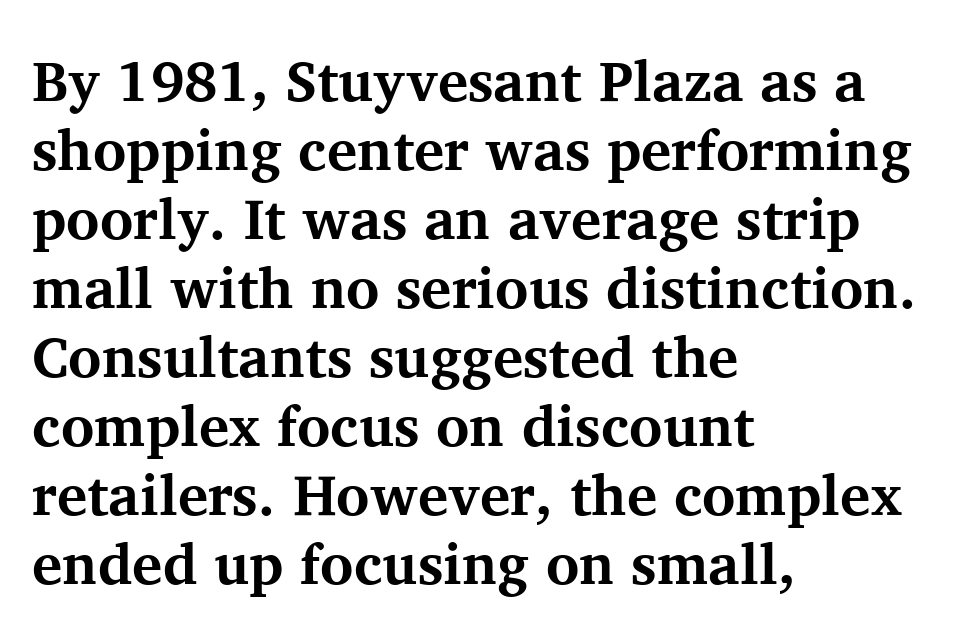
The axis of the letterforms is exactly vertical. Each letter's strokes conclude with small projecting serifs. No extra tracking has been applied to these lines. The characters look thick and weighty, a clear bold. The words here are not underlined. Think of a printed novel: that variable character pitch is what you see here.
